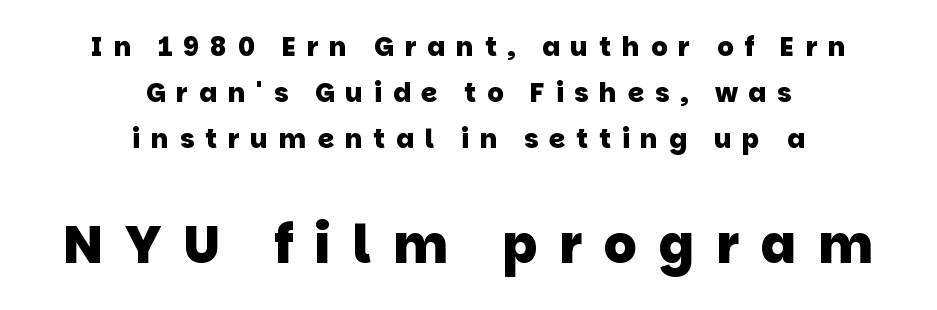
Q: Is the text bold? A: Yes.
Q: Is the typeface a serif or a sans-serif typeface? A: Sans-serif.
Q: Is the text underlined? A: No.
Q: How is the paragraph aligned? A: Centered.
Q: Is the spacing between letters normal or unusually wide? A: Unusually wide.
Q: Which block of text is set in a larger size, the first (top) or the second (bottom)? A: The second (bottom) one.
Q: Width (condensed, normal, or wide)? A: Normal.
Q: Stroke contrast? A: Low.
Q: x-height? A: Large.
Q: Monospaced? A: No.
